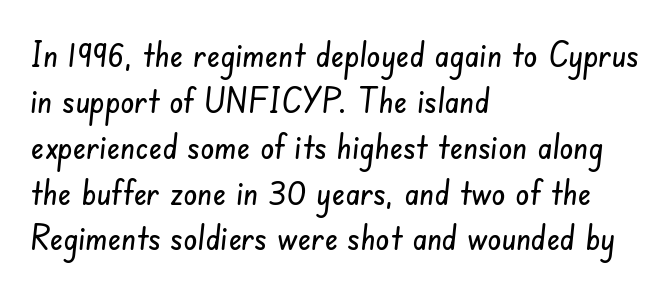
The image shows 35 px condensed sans-serif type; set left-aligned, normal line spacing (1.31x), normal letter spacing, not underlined; low stroke contrast and a small x-height.
